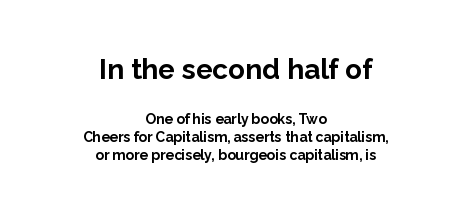
{"serif": "no", "italic": "no", "bold": "yes", "weight": "bold", "width": "normal", "stroke_contrast": "low", "x_height": "medium", "monospaced": "no", "underline": "no", "align": "center", "line_spacing": "normal", "line_spacing_ratio": 1.27, "letter_spacing": "normal", "letter_spacing_em": 0.0, "larger_block": "first", "size_ratio": 2.0, "glyph_px": 28}
